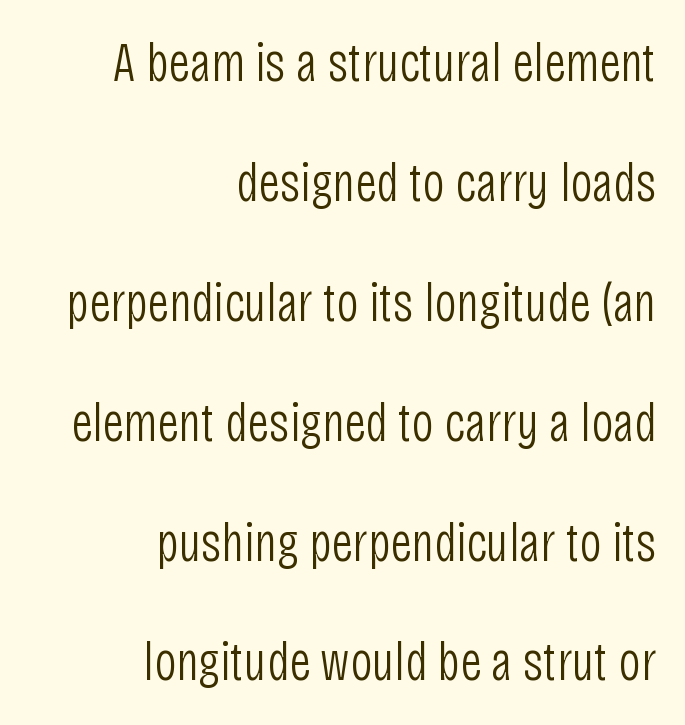
Honestly, there is no underline to notice here at all. A great deal of white space separates one row of letters from the next. Proportional: the letters do not fall into vertical columns. You could call the tracking neutral — neither tight nor loose.
